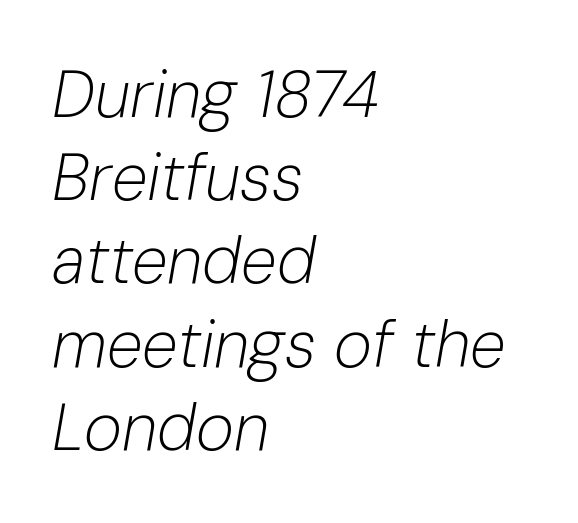
The image shows 65 px light type, italic (leaning right); set left-aligned, normal line spacing (1.28x), normal letter spacing, not underlined; low stroke contrast and a medium x-height.
